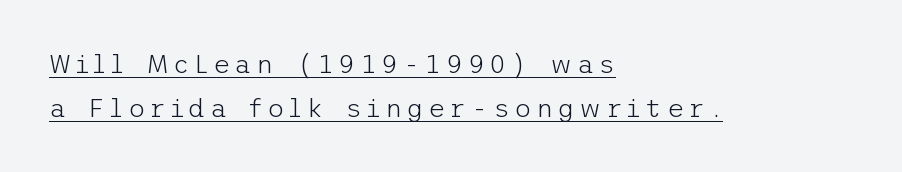
The image shows 26 px text type, upright; set left-aligned, normal line spacing (1.68x), underlined.
